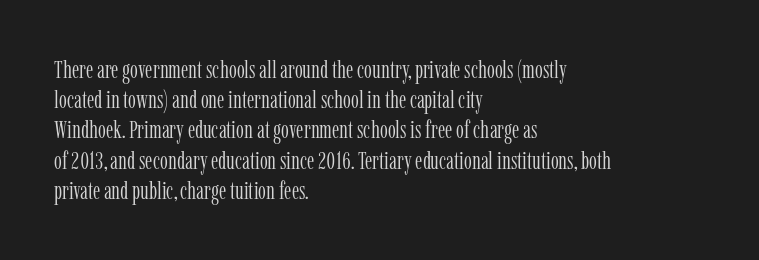
Q: Is the text bold? A: No.
Q: Is the text italic (slanted)? A: No, it is upright.
Q: Is the text underlined? A: No.
Q: How is the paragraph aligned? A: Left-aligned.
Q: Is the spacing between letters normal or unusually wide? A: Normal.
